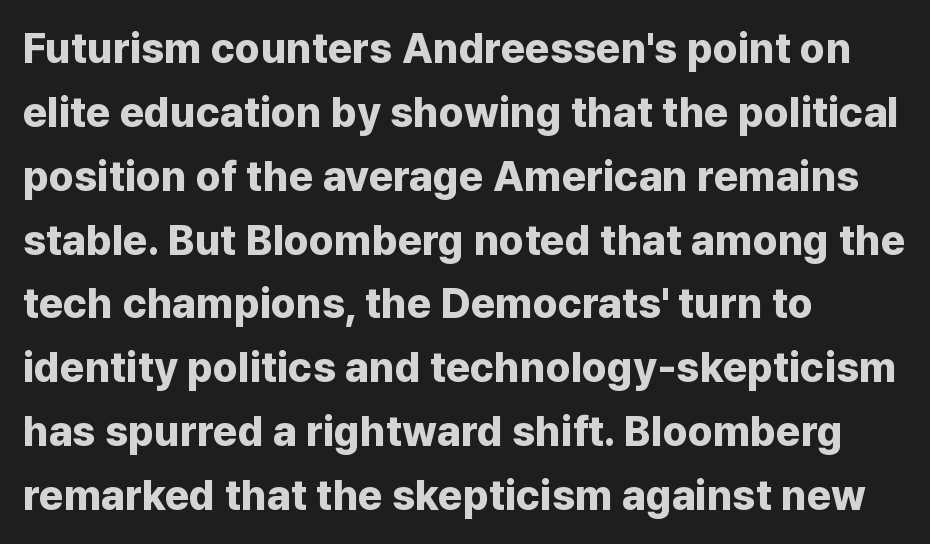
{"serif": "no", "italic": "no", "bold": "yes", "weight": "bold", "width": "normal", "stroke_contrast": "low", "x_height": "medium", "monospaced": "no", "underline": "no", "align": "left", "line_spacing": "normal", "line_spacing_ratio": 1.52, "letter_spacing": "normal", "letter_spacing_em": 0.0, "glyph_px": 42}
